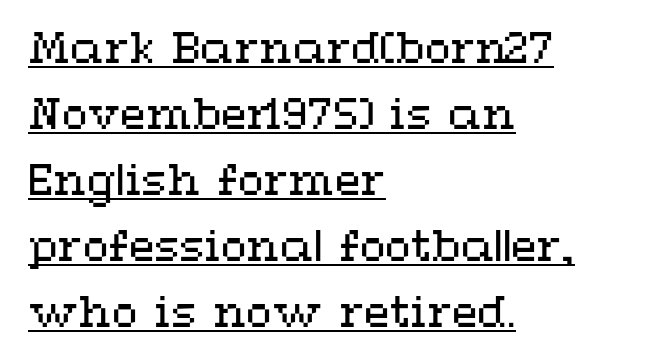
Quick note: not italic, upright. The face used here is rendered with its standard letterfit. All the whitespace from short lines collects on the right. Whoever set this chose a conventional vertical rhythm.
